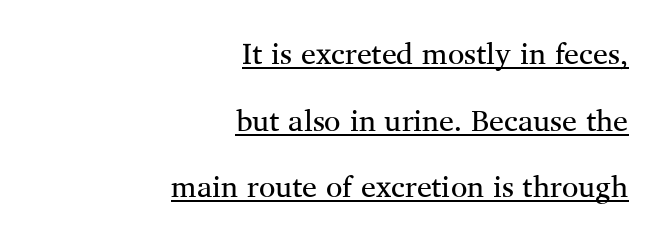
The weight tops out at a normal text grade. Line ends are locked; line starts wander. The passage shown has conventional tracking throughout. These lines are rendered in a variable-pitch font. Underlined type. Classification — serif.
